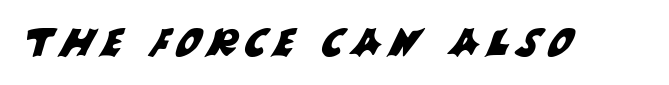
Beneath every word, the page is bare. The face used here is proportionally spaced, like ordinary book or web type. A typesetter would label this face a sans.
